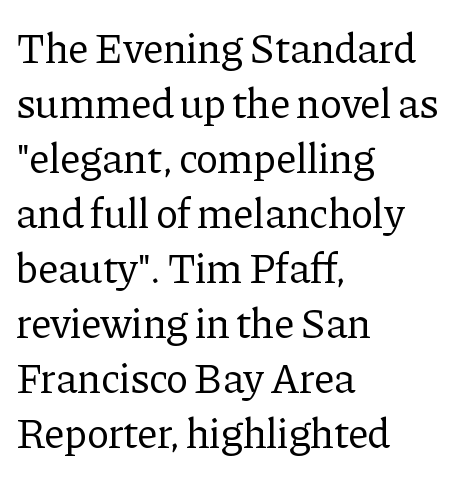
Q: Is the text bold? A: No.
Q: Is the text italic (slanted)? A: No, it is upright.
Q: Is the typeface a serif or a sans-serif typeface? A: Serif.
Q: Is the text underlined? A: No.
Q: How is the paragraph aligned? A: Left-aligned.
Q: Is the spacing between letters normal or unusually wide? A: Normal.
Q: Is the spacing between lines tight, normal or loose? A: Normal.
Q: Width (condensed, normal, or wide)? A: Normal.
Q: Stroke contrast? A: Low.
Q: x-height? A: Medium.
Q: Monospaced? A: No.
